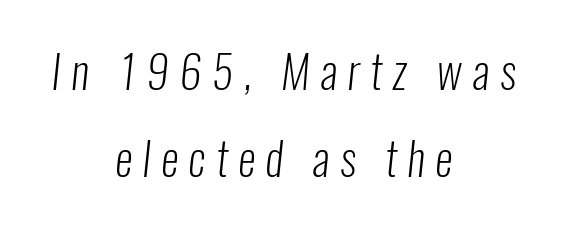
Compared with typical body copy, the letter spacing here is much looser. The letterforms sit at book weight or below. Clear beneath every line of the passage. The paragraph shown floats in the horizontal middle. The face used here is a sans, in the tradition of grotesques and geometrics.
